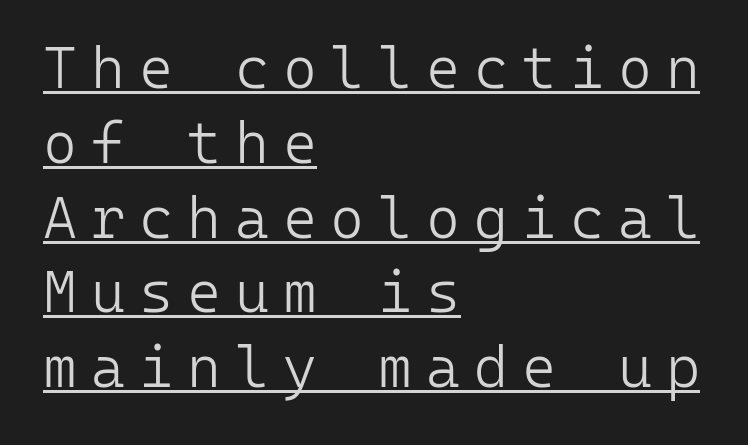
The image shows 58 px light sans-serif type, upright, monospaced; set left-aligned, normal line spacing (1.29x), unusually wide letter spacing (+0.24 em), underlined; low stroke contrast and a medium x-height.
